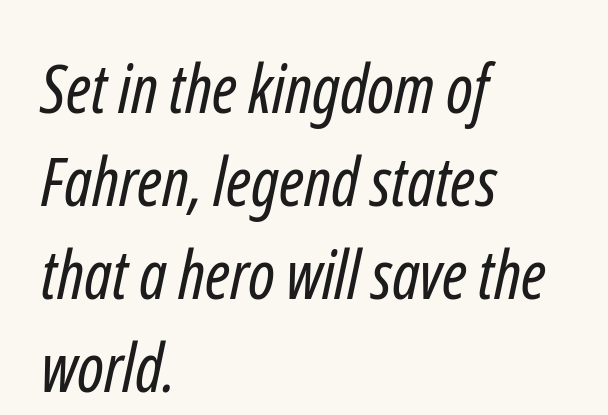
Q: Is the text bold? A: No.
Q: Is the typeface a serif or a sans-serif typeface? A: Sans-serif.
Q: Is the text underlined? A: No.
Q: How is the paragraph aligned? A: Left-aligned.
Q: Is the spacing between letters normal or unusually wide? A: Normal.
Q: Is the spacing between lines tight, normal or loose? A: Normal.
Q: Width (condensed, normal, or wide)? A: Condensed.
Q: Stroke contrast? A: Low.
Q: x-height? A: Medium.
Q: Monospaced? A: No.
